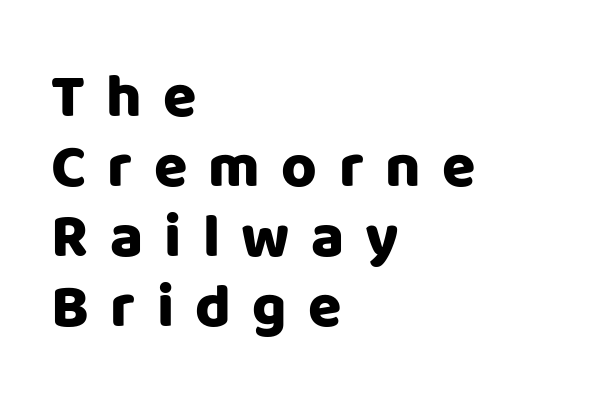
Q: Is the text italic (slanted)? A: No, it is upright.
Q: Is the typeface a serif or a sans-serif typeface? A: Sans-serif.
Q: Is the text underlined? A: No.
Q: How is the paragraph aligned? A: Left-aligned.
Q: Is the spacing between letters normal or unusually wide? A: Unusually wide.
Q: Is the spacing between lines tight, normal or loose? A: Tight.
Q: Width (condensed, normal, or wide)? A: Normal.
Q: Stroke contrast? A: Low.
Q: x-height? A: Large.
Q: Monospaced? A: No.
